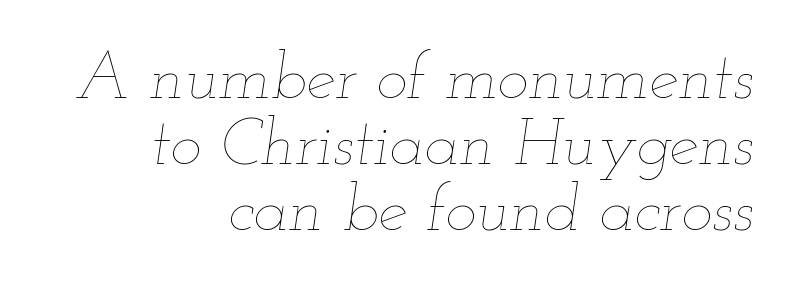
{"italic": "yes", "lean": "right", "slant_degrees": 12, "bold": "no", "weight": "thin", "width": "wide", "stroke_contrast": "low", "x_height": "small", "monospaced": "no", "underline": "no", "align": "right", "line_spacing": "tight", "line_spacing_ratio": 1.0, "letter_spacing": "normal", "letter_spacing_em": 0.0, "glyph_px": 66}
